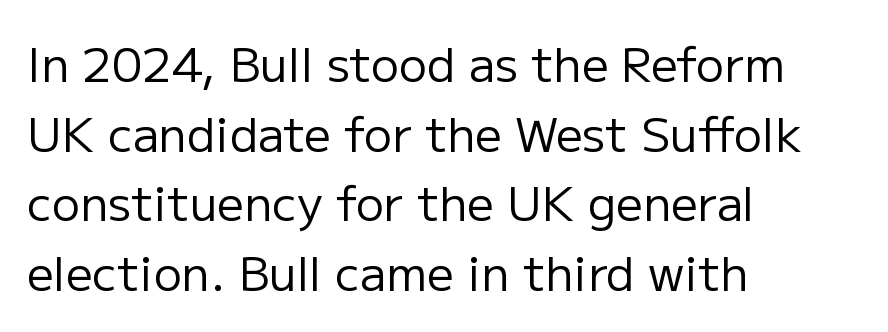
Examine the stroke ends and you'll find no serifs. The gap between lines stays unmarked. The font is comparable to plain body text, perhaps lighter. Varying glyph widths throughout — classic text-font behaviour. Left-aligned paragraph, ragged on the right.
